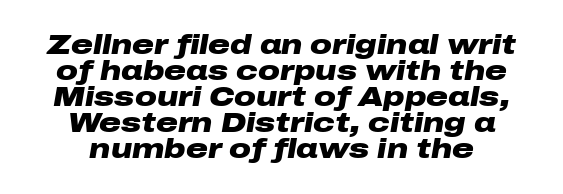
The image shows 27 px bold type, italic (leaning right); set tight line spacing (0.96x), normal letter spacing, not underlined.
